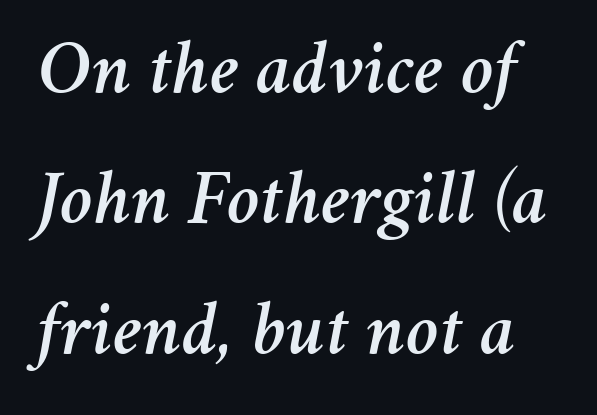
The image shows 79 px text type, italic (leaning right); set normal line spacing (1.65x), normal letter spacing, not underlined; medium stroke contrast and a medium x-height.
